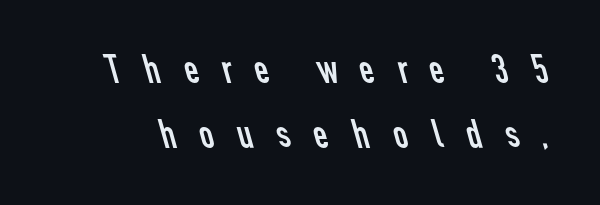
{"serif": "no", "bold": "no", "weight": "regular", "width": "normal", "stroke_contrast": "low", "x_height": "medium", "monospaced": "no", "underline": "no", "line_spacing": "normal", "line_spacing_ratio": 1.62, "letter_spacing": "wide", "letter_spacing_em": 0.49, "glyph_px": 40}
